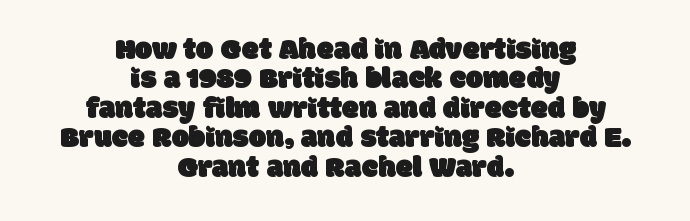
Each letter keeps its own natural width here, so spacing adapts to shape. Observe the ordinary spacing: letters are neighbours, not strangers. The face used here is a sans, in the tradition of grotesques and geometrics. Is there much room between lines? No — they nearly touch.
